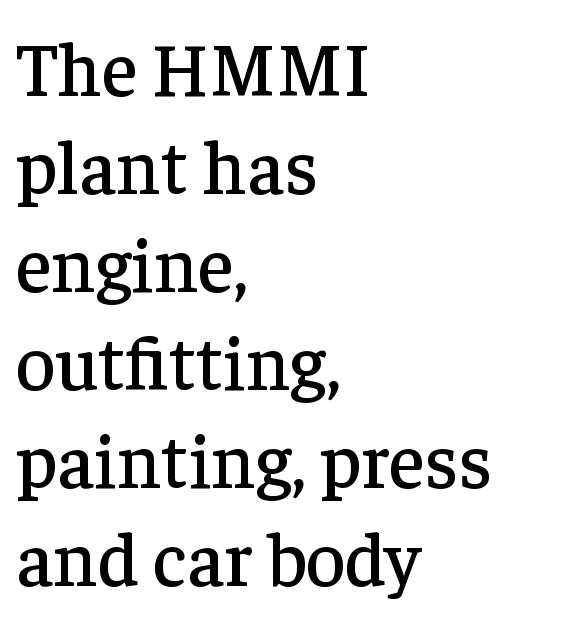
Think of a printed novel: that variable character pitch is what you see here. Plain, unruled lines of type. The leading is moderate, giving the passage an even texture. The rendering keeps characters at their native spacing. The lettering holds an erect, upright posture throughout. Leftover space on each line is placed entirely after the last word.
